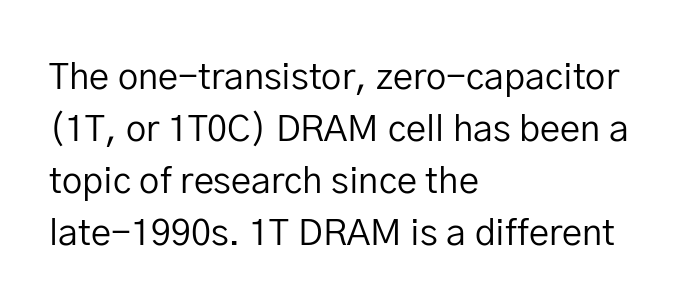
Q: Is the text bold? A: No.
Q: Is the text italic (slanted)? A: No, it is upright.
Q: Is the typeface a serif or a sans-serif typeface? A: Sans-serif.
Q: Is the text underlined? A: No.
Q: How is the paragraph aligned? A: Left-aligned.
Q: Is the spacing between letters normal or unusually wide? A: Normal.
Q: Is the spacing between lines tight, normal or loose? A: Normal.
Q: Width (condensed, normal, or wide)? A: Normal.
Q: Stroke contrast? A: Low.
Q: x-height? A: Medium.
Q: Monospaced? A: No.
